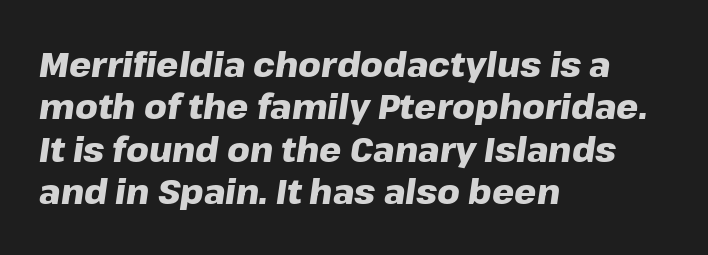
The image shows 35 px heavy type, italic (leaning right); set left-aligned, line spacing 1.21x, normal letter spacing, not underlined; low stroke contrast and a medium x-height.
